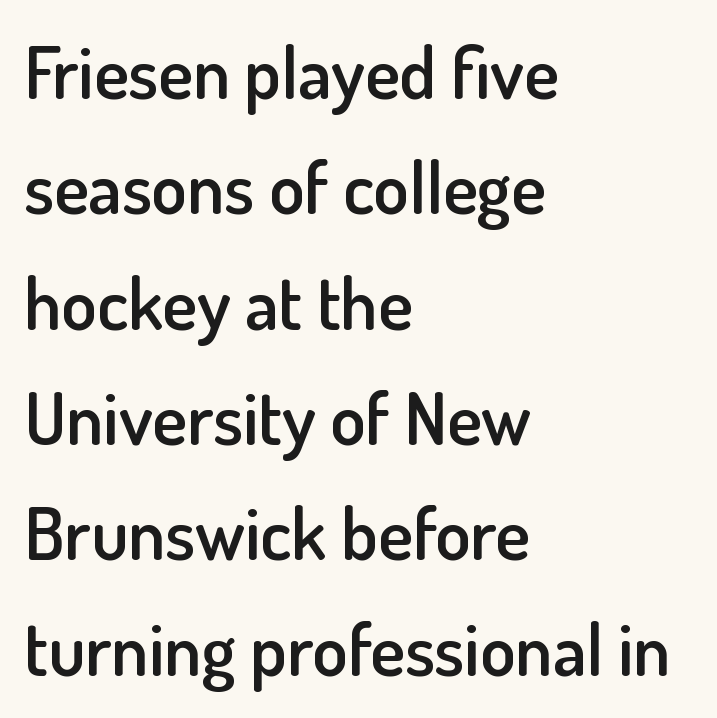
The font is running at a semibold setting, under full bold. In terms of letterform style, serifs are entirely absent. The rendering uses natural spacing where letterforms have individual widths. A normal amount of white space separates one row of letters from the next. The string is rendered with underlining switched off.
